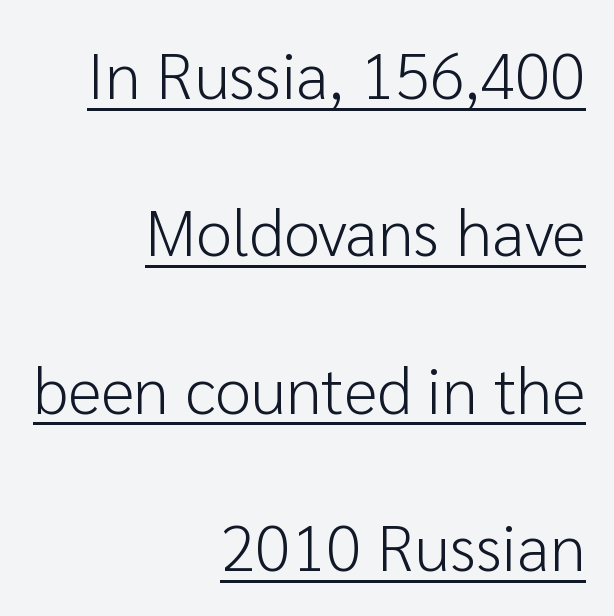
{"serif": "no", "italic": "no", "bold": "no", "weight": "light", "width": "normal", "stroke_contrast": "low", "x_height": "medium", "monospaced": "no", "underline": "yes", "align": "right", "line_spacing": "loose", "line_spacing_ratio": 2.42, "letter_spacing": "normal", "letter_spacing_em": 0.0, "glyph_px": 65}
